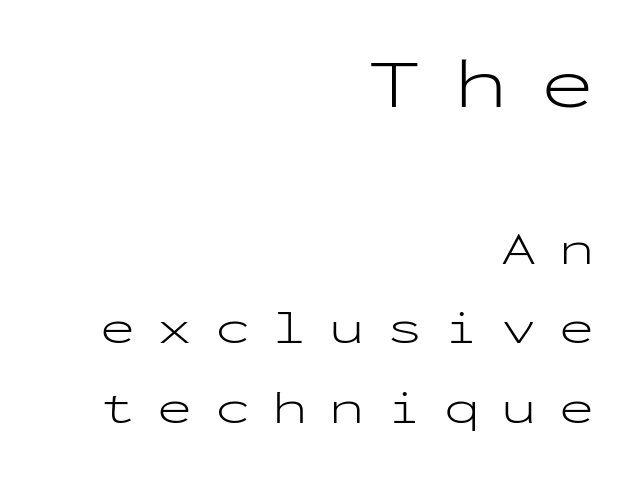
{"serif": "no", "italic": "no", "bold": "no", "weight": "light", "width": "wide", "stroke_contrast": "low", "x_height": "medium", "monospaced": "yes", "underline": "no", "align": "right", "line_spacing": "normal", "line_spacing_ratio": 1.69, "letter_spacing": "wide", "letter_spacing_em": 0.47, "larger_block": "first", "size_ratio": 1.51, "glyph_px": 71}
